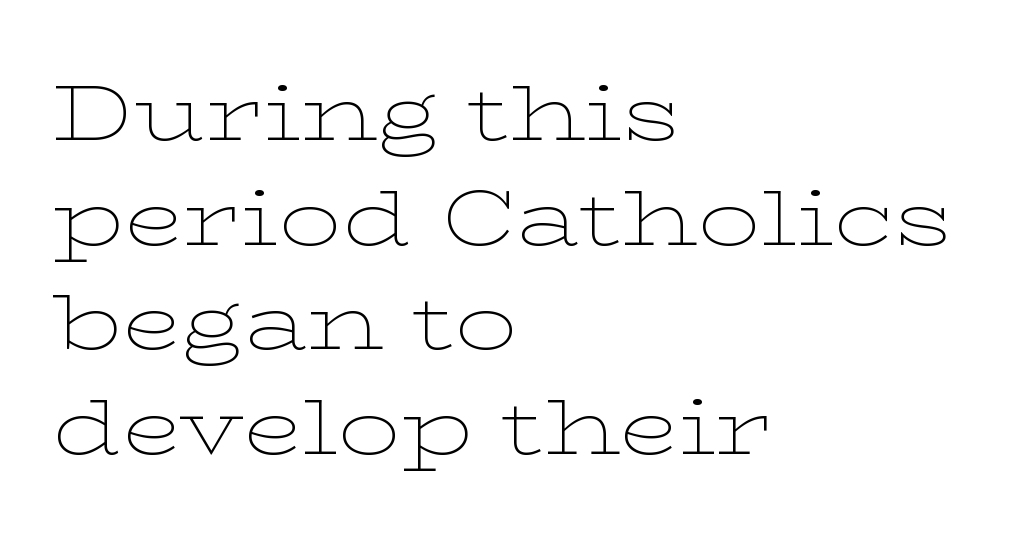
Q: Is the text bold? A: No.
Q: Is the text italic (slanted)? A: No, it is upright.
Q: Is the typeface a serif or a sans-serif typeface? A: Serif.
Q: Is the text underlined? A: No.
Q: How is the paragraph aligned? A: Left-aligned.
Q: Is the spacing between letters normal or unusually wide? A: Normal.
Q: Is the spacing between lines tight, normal or loose? A: Normal.
Q: Width (condensed, normal, or wide)? A: Wide.
Q: Stroke contrast? A: Low.
Q: x-height? A: Medium.
Q: Monospaced? A: No.
